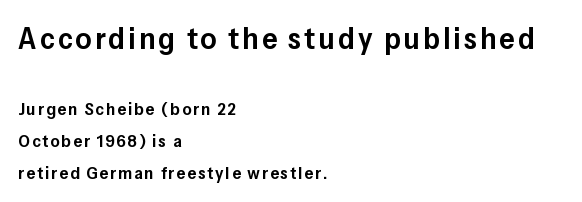
{"serif": "no", "italic": "no", "bold": "semi", "weight": "semibold", "width": "normal", "stroke_contrast": "low", "x_height": "medium", "monospaced": "no", "underline": "no", "align": "left", "line_spacing_ratio": 1.76, "larger_block": "first", "size_ratio": 1.72, "glyph_px": 31}
